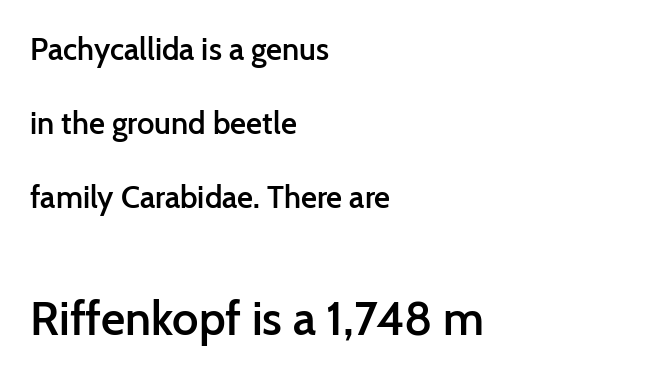
Observe the ordinary spacing: letters are neighbours, not strangers. Each letter keeps its own natural width here, so spacing adapts to shape. Horizontally, the lines are justified to the leading edge only. Any mark beneath the type? The region is blank. As a designer I'd log this as weight 600, semibold. Posture: vertical.
